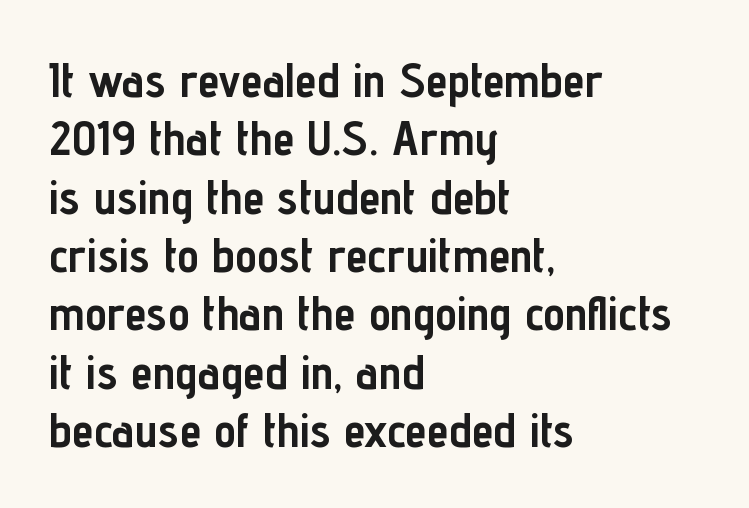
{"serif": "no", "italic": "no", "bold": "yes", "weight": "semibold", "width": "condensed", "stroke_contrast": "low", "x_height": "medium", "monospaced": "no", "underline": "no", "align": "left", "line_spacing_ratio": 1.19, "letter_spacing": "normal", "letter_spacing_em": 0.0, "glyph_px": 49}
